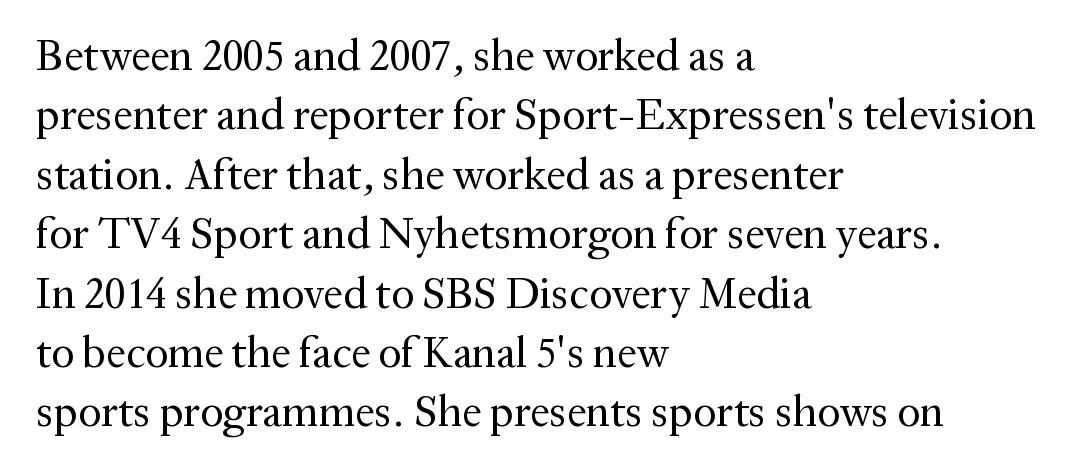
Successive baselines arrive at the customary interval. The foot of each line stays bare and open. The text block is weighted toward the left margin, trailing off unevenly rightward. Nothing heavy about these letters — not bold at all. You could not count columns in this text — the font is proportionally spaced.
